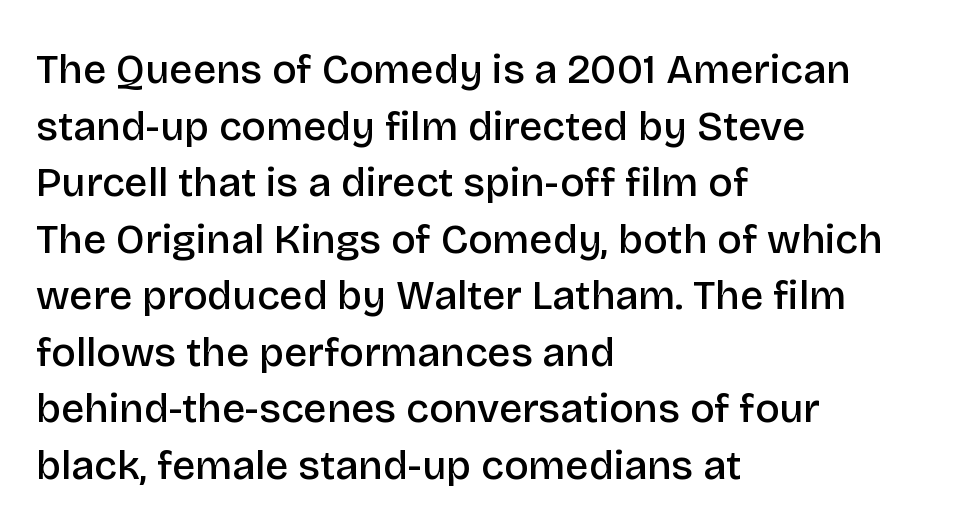
A bit beefed up — I'd call it semibold rather than bold. In terms of letterform style, serifs are entirely absent. You could call the tracking neutral — neither tight nor loose. Reading down the block, your eye returns to a fixed left position each line. The rendering uses natural spacing where letterforms have individual widths.
